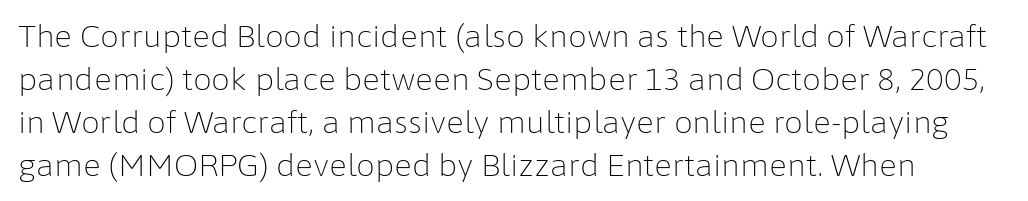
The image shows 30 px light sans-serif type, upright; set normal line spacing (1.43x), normal letter spacing, not underlined; low stroke contrast and a medium x-height.
